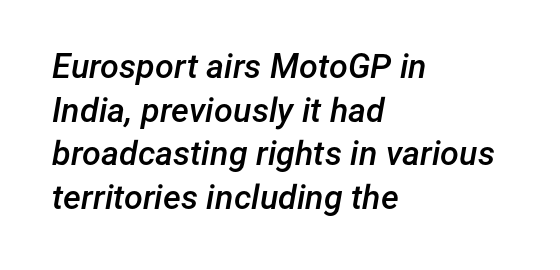
{"italic": "yes", "lean": "right", "slant_degrees": 12, "bold": "semi", "weight": "semibold", "width": "normal", "stroke_contrast": "low", "x_height": "medium", "monospaced": "no", "underline": "no", "align": "left", "line_spacing": "normal", "line_spacing_ratio": 1.28, "letter_spacing": "normal", "letter_spacing_em": 0.0, "glyph_px": 34}
